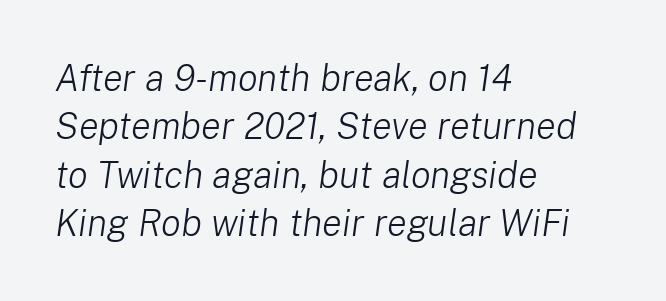
Q: Is the text bold? A: No.
Q: Is the text italic (slanted)? A: Yes, it leans right by about 8 degrees.
Q: Is the text underlined? A: No.
Q: How is the paragraph aligned? A: Left-aligned.
Q: Is the spacing between letters normal or unusually wide? A: Normal.
Q: Is the spacing between lines tight, normal or loose? A: Normal.
Q: Width (condensed, normal, or wide)? A: Normal.
Q: Stroke contrast? A: Low.
Q: x-height? A: Medium.
Q: Monospaced? A: No.
